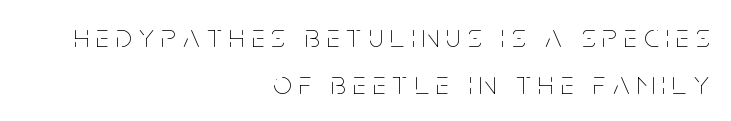
The image shows 33 px thin, condensed type, upright; set right-aligned, normal line spacing (1.42x), unusually wide letter spacing (+0.22 em), not underlined; low stroke contrast and a large x-height.
